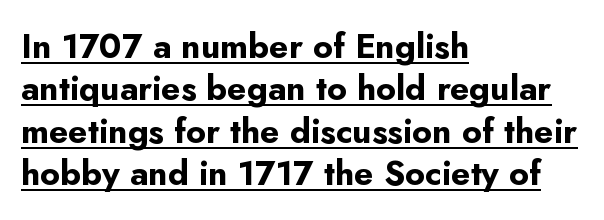
These lines are composed in type without serifs. Italic? Not at all — the glyphs are vertical. The block of text has a typical density, with ordinary space between rows. Is the letter spacing exaggerated? No — it looks like the ordinary default. This sample is left-justified, so line endings fall wherever the words run out. Think of a printed novel: that variable character pitch is what you see here.
